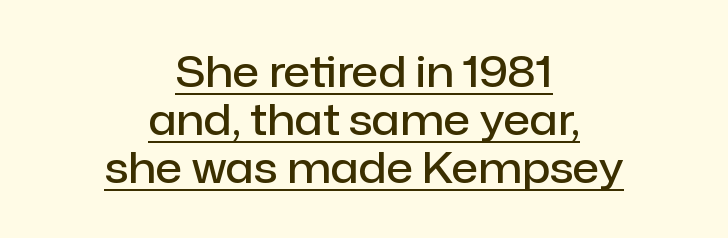
{"serif": "no", "italic": "no", "bold": "semi", "weight": "semibold", "width": "normal", "stroke_contrast": "low", "x_height": "medium", "monospaced": "no", "underline": "yes", "align": "center", "line_spacing": "tight", "line_spacing_ratio": 1.12, "letter_spacing": "normal", "letter_spacing_em": 0.0, "glyph_px": 43}
